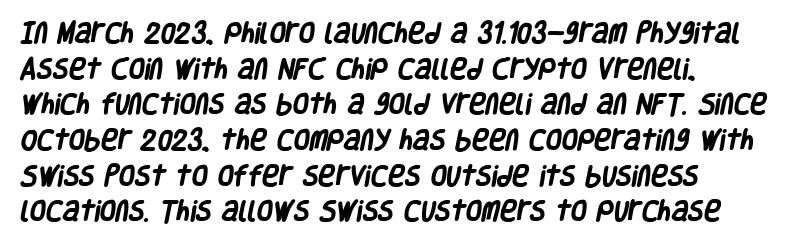
Q: Is the text bold? A: Yes.
Q: Is the text underlined? A: No.
Q: How is the paragraph aligned? A: Left-aligned.
Q: Is the spacing between letters normal or unusually wide? A: Normal.
Q: Is the spacing between lines tight, normal or loose? A: Normal.
